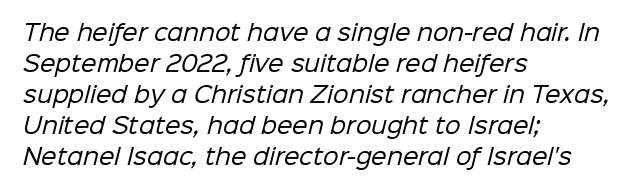
{"bold": "no", "underline": "no", "align": "left", "line_spacing": "normal", "line_spacing_ratio": 1.41, "letter_spacing": "normal", "letter_spacing_em": 0.0, "glyph_px": 22}
